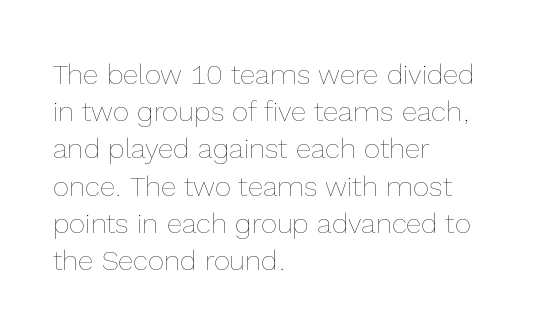
No italicization has been applied; the sample stays upright. The paragraph has a hard left edge and a soft right edge. This sample has the flowing, uneven cadence of proportional lettering. Tracking here is standard; glyphs follow each other at the usual distance. Compared with typical paragraphs, the rows here are spaced about the same. Quick note: underline off.
